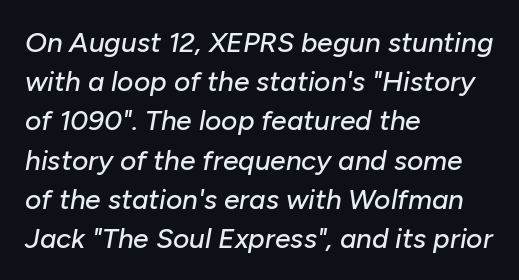
Q: Is the text italic (slanted)? A: Yes, it leans right by about 10 degrees.
Q: Is the text underlined? A: No.
Q: How is the paragraph aligned? A: Left-aligned.
Q: Is the spacing between letters normal or unusually wide? A: Normal.
Q: Is the spacing between lines tight, normal or loose? A: Normal.
Q: Width (condensed, normal, or wide)? A: Normal.
Q: Stroke contrast? A: Low.
Q: x-height? A: Medium.
Q: Monospaced? A: No.
